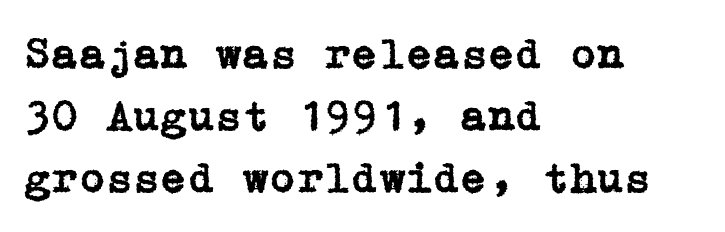
The image shows 44 px serif type, upright; set left-aligned, normal line spacing (1.41x), normal letter spacing, not underlined; low stroke contrast and a medium x-height.
